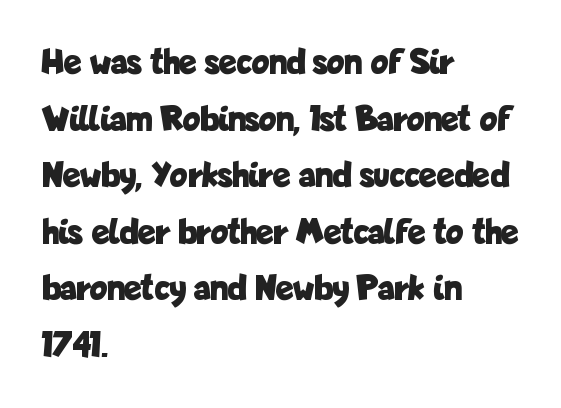
The image shows 37 px bold, condensed sans-serif type, upright; set left-aligned, normal line spacing (1.53x), normal letter spacing, not underlined; low stroke contrast and a medium x-height.
